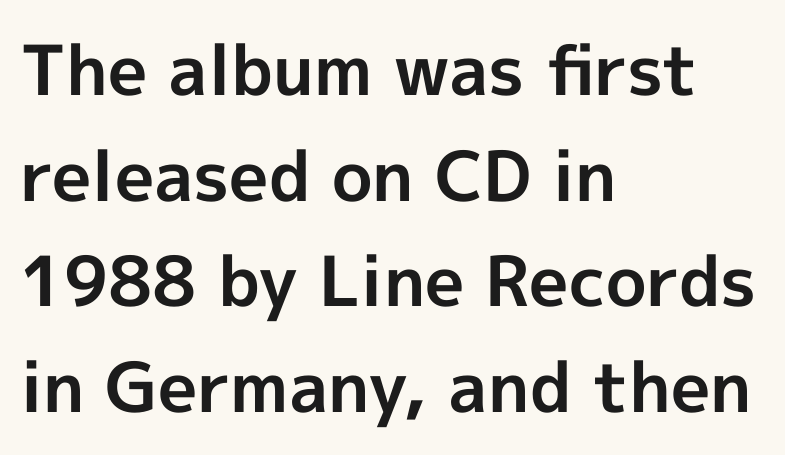
The passage shown stacks its lines at a standard gap. The letters are bold, with thick, heavy strokes. Tall strokes in this sample are plumb rather than angled. The passage shown is typeset with a sans-serif family. Note the varied advance widths — an 'i' is clearly narrower than an 'm'. This rendering features lettering with no underline.
